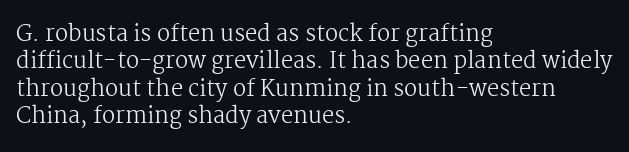
Rendered with straight, roman letterforms. Weight: not bold — regular or lighter. Words appear dense and cohesive because spacing is normal. Horizontal alignment here is leftward, the default for most running prose. A clean baseline with only descenders dipping below it.
